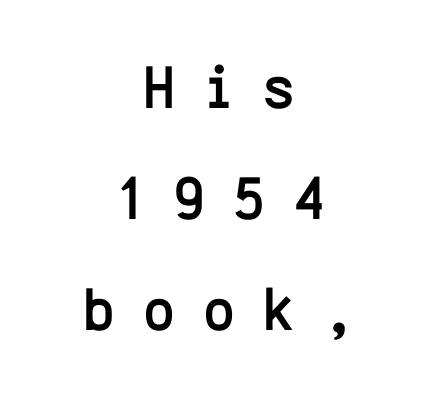
Descenders are the only things crossing below the line. The text was rendered using a sans face with plain stroke endings. Looks like terminal output: every glyph gets an equal slot. The setting favours the middle, as headings and verse often do. The letterforms stand isolated, each surrounded by extra space.
